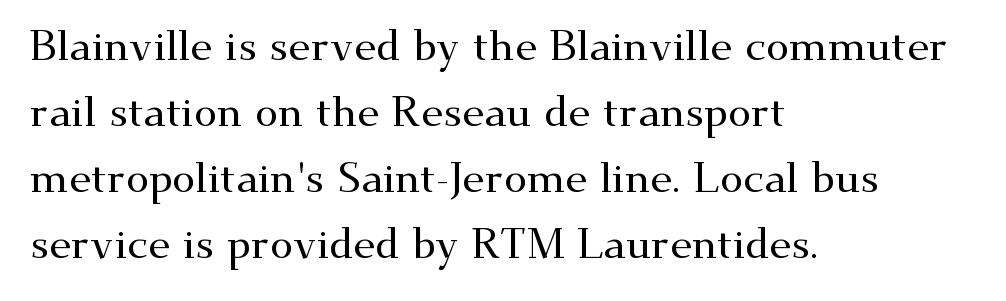
Q: Is the text italic (slanted)? A: No, it is upright.
Q: Is the typeface a serif or a sans-serif typeface? A: Serif.
Q: Is the text underlined? A: No.
Q: How is the paragraph aligned? A: Left-aligned.
Q: Is the spacing between letters normal or unusually wide? A: Normal.
Q: Is the spacing between lines tight, normal or loose? A: Normal.
Q: Width (condensed, normal, or wide)? A: Wide.
Q: Stroke contrast? A: Medium.
Q: x-height? A: Small.
Q: Monospaced? A: No.
